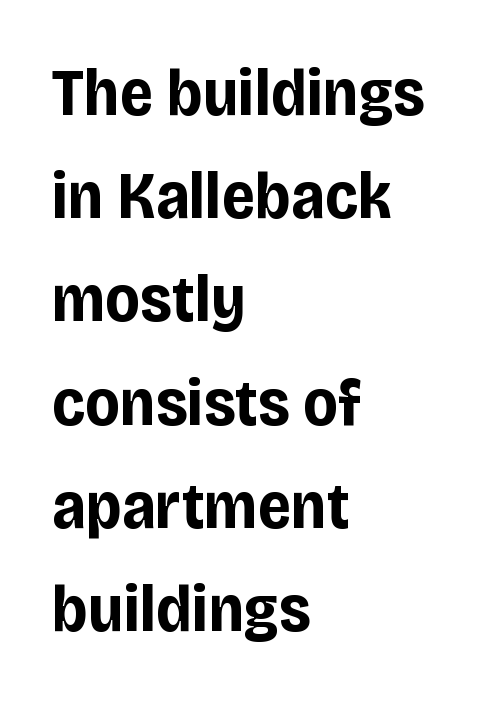
The image shows 67 px bold, condensed sans-serif type, upright; set left-aligned, normal line spacing (1.54x), normal letter spacing, not underlined; low stroke contrast and a large x-height.
